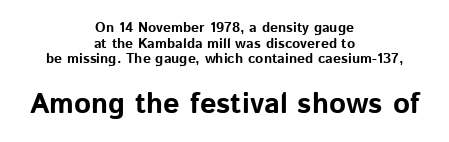
This is roman type, the default non-slanted kind. What's the leading like? Squeezed, with rows nearly overlapping. A bare baseline throughout the passage. This rendering uses center alignment, leaving both contours irregular but symmetric.
